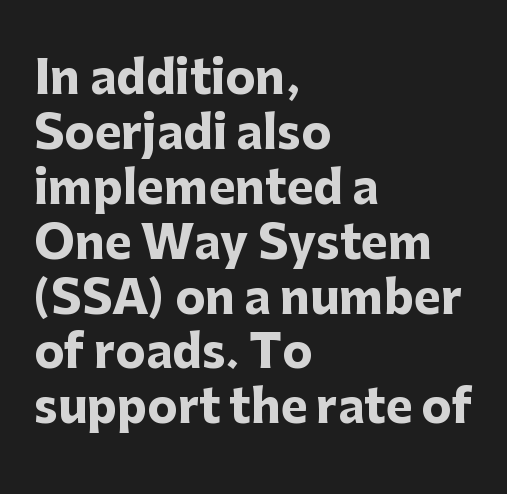
Q: Is the text bold? A: Yes.
Q: Is the text italic (slanted)? A: No, it is upright.
Q: Is the typeface a serif or a sans-serif typeface? A: Sans-serif.
Q: Is the text underlined? A: No.
Q: How is the paragraph aligned? A: Left-aligned.
Q: Is the spacing between letters normal or unusually wide? A: Normal.
Q: Width (condensed, normal, or wide)? A: Normal.
Q: Stroke contrast? A: Low.
Q: x-height? A: Medium.
Q: Monospaced? A: No.
